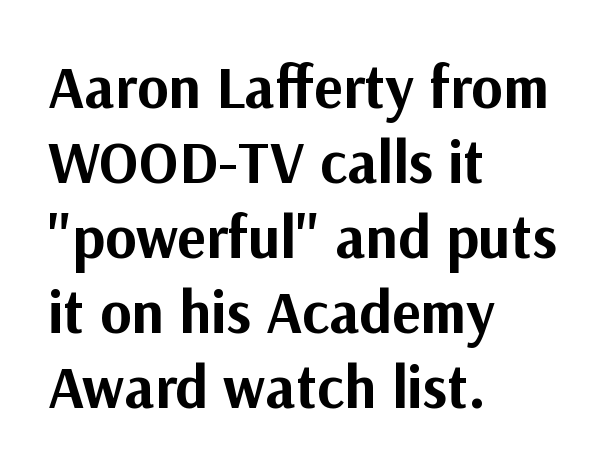
The image shows 60 px bold sans-serif type, upright; set left-aligned, normal line spacing (1.25x), normal letter spacing, not underlined; medium stroke contrast and a medium x-height.
